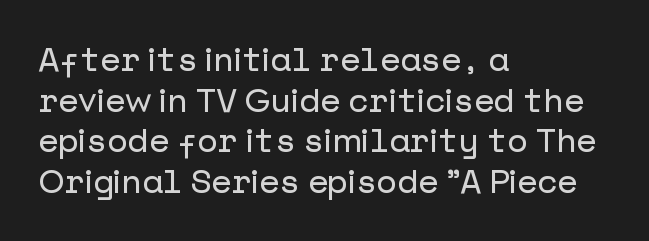
The image shows 33 px sans-serif type, upright; set left-aligned, line spacing 1.23x, normal letter spacing, not underlined; low stroke contrast and a medium x-height.
